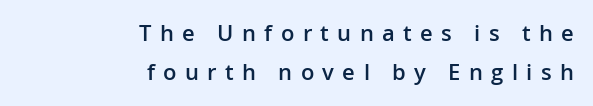
The image shows 22 px text type, upright; set right-aligned, line spacing 1.78x, unusually wide letter spacing (+0.38 em), not underlined.
